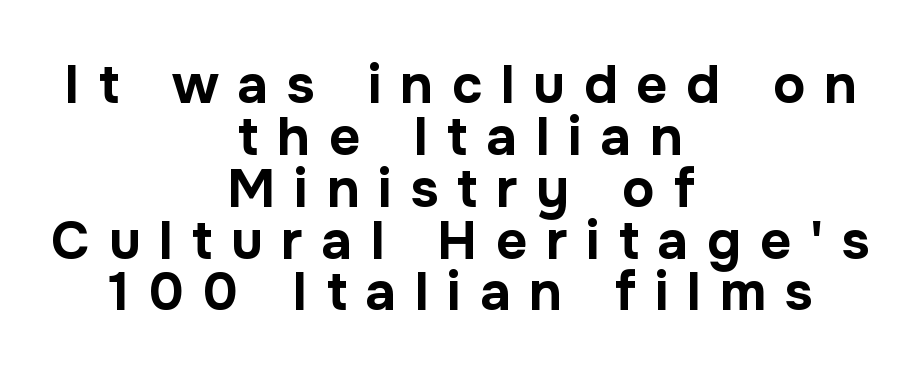
The image shows 54 px bold sans-serif type, upright; set centered, tight line spacing (0.96x), unusually wide letter spacing (+0.35 em), not underlined; low stroke contrast and a medium x-height.
